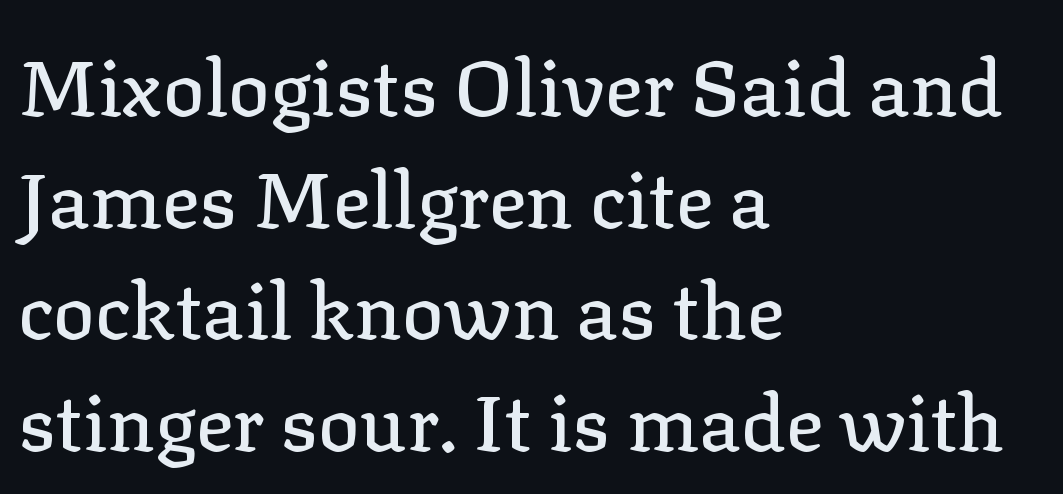
Q: Is the text italic (slanted)? A: No, it is upright.
Q: Is the typeface a serif or a sans-serif typeface? A: Serif.
Q: Is the text underlined? A: No.
Q: How is the paragraph aligned? A: Left-aligned.
Q: Is the spacing between letters normal or unusually wide? A: Normal.
Q: Is the spacing between lines tight, normal or loose? A: Normal.
Q: Width (condensed, normal, or wide)? A: Normal.
Q: Stroke contrast? A: Low.
Q: x-height? A: Medium.
Q: Monospaced? A: No.
